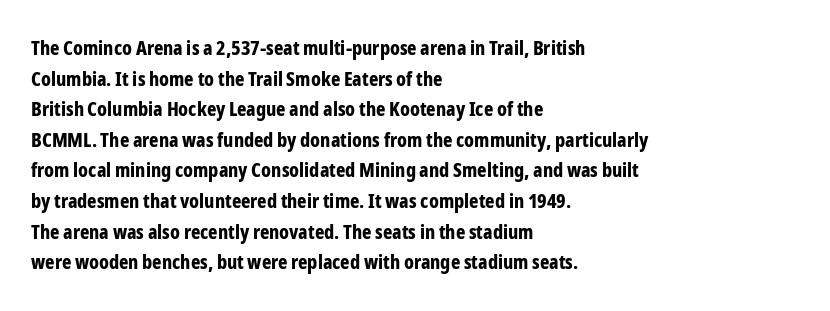
Q: Is the text bold? A: Yes.
Q: Is the text italic (slanted)? A: No, it is upright.
Q: Is the text underlined? A: No.
Q: How is the paragraph aligned? A: Left-aligned.
Q: Is the spacing between letters normal or unusually wide? A: Normal.
Q: Is the spacing between lines tight, normal or loose? A: Normal.
